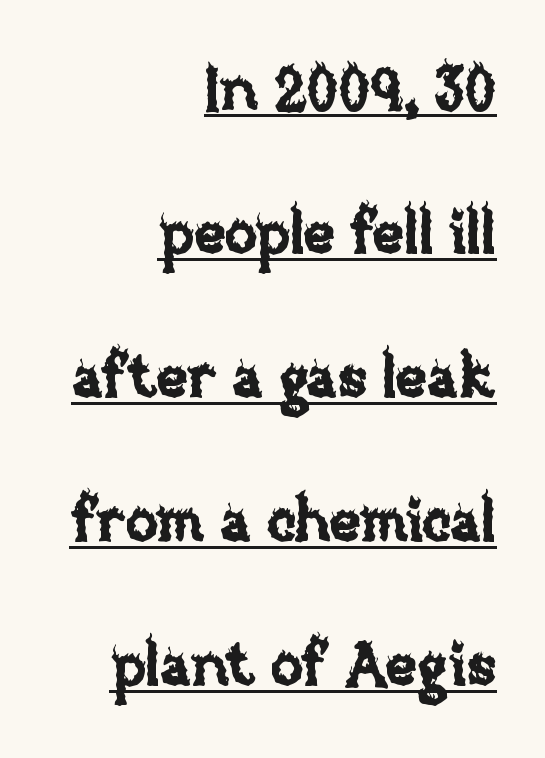
{"italic": "no", "width": "normal", "stroke_contrast": "low", "x_height": "large", "monospaced": "no", "underline": "yes", "align": "right", "line_spacing": "loose", "line_spacing_ratio": 2.4, "letter_spacing": "normal", "letter_spacing_em": 0.0, "glyph_px": 60}
